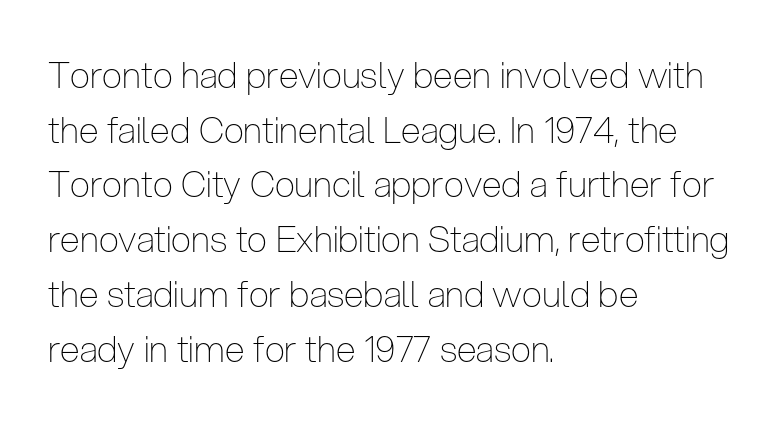
Q: Is the text bold? A: No.
Q: Is the text italic (slanted)? A: No, it is upright.
Q: Is the typeface a serif or a sans-serif typeface? A: Sans-serif.
Q: Is the text underlined? A: No.
Q: How is the paragraph aligned? A: Left-aligned.
Q: Is the spacing between letters normal or unusually wide? A: Normal.
Q: Is the spacing between lines tight, normal or loose? A: Normal.
Q: Width (condensed, normal, or wide)? A: Condensed.
Q: Stroke contrast? A: Low.
Q: x-height? A: Medium.
Q: Monospaced? A: No.
